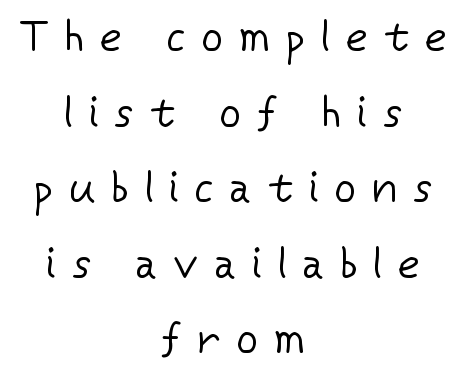
{"serif": "no", "italic": "no", "bold": "no", "weight": "regular", "width": "normal", "stroke_contrast": "low", "x_height": "medium", "monospaced": "no", "underline": "no", "align": "center", "line_spacing_ratio": 1.8, "letter_spacing": "wide", "letter_spacing_em": 0.39, "glyph_px": 42}
